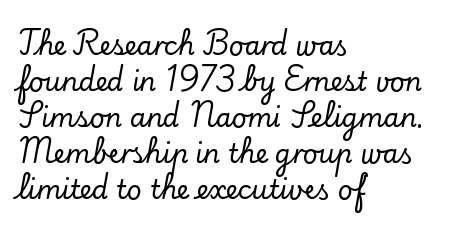
Q: Is the text italic (slanted)? A: Yes.
Q: Is the text underlined? A: No.
Q: How is the paragraph aligned? A: Left-aligned.
Q: Is the spacing between letters normal or unusually wide? A: Normal.
Q: Is the spacing between lines tight, normal or loose? A: Normal.
